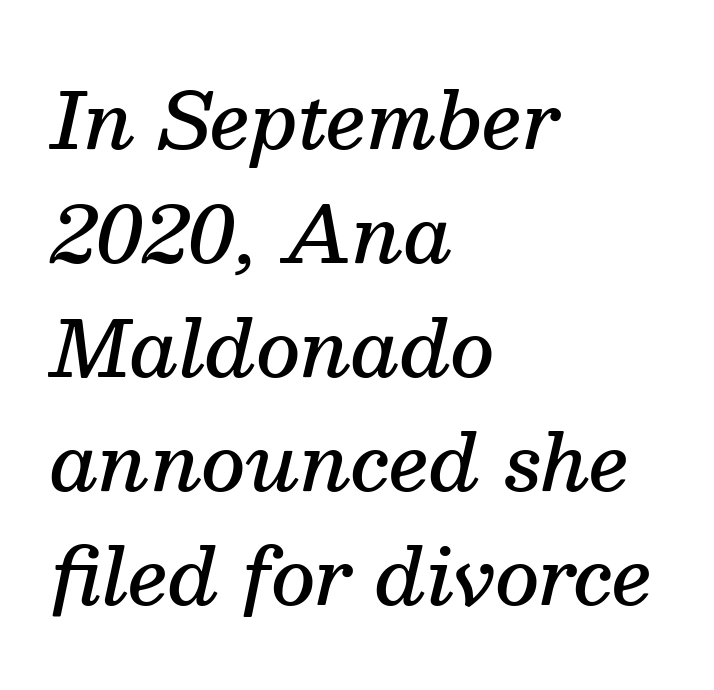
The image shows 77 px semibold serif type, italic (leaning right); set left-aligned, normal line spacing (1.48x), normal letter spacing, not underlined; medium stroke contrast and a medium x-height.
